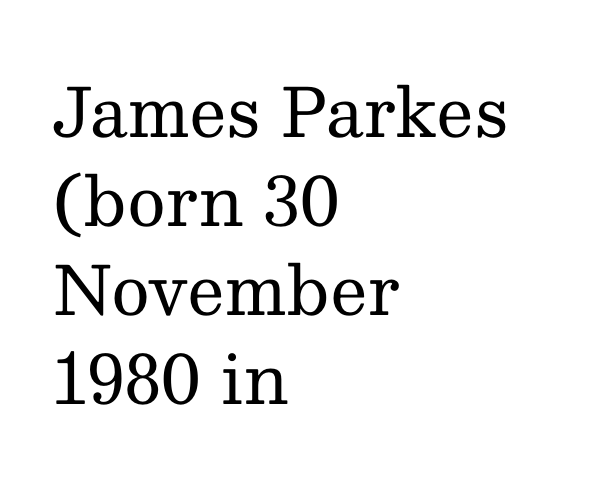
Q: Is the text bold? A: No.
Q: Is the text italic (slanted)? A: No, it is upright.
Q: Is the typeface a serif or a sans-serif typeface? A: Serif.
Q: Is the text underlined? A: No.
Q: How is the paragraph aligned? A: Left-aligned.
Q: Is the spacing between letters normal or unusually wide? A: Normal.
Q: Is the spacing between lines tight, normal or loose? A: Normal.
Q: Width (condensed, normal, or wide)? A: Normal.
Q: Stroke contrast? A: Medium.
Q: x-height? A: Medium.
Q: Monospaced? A: No.
